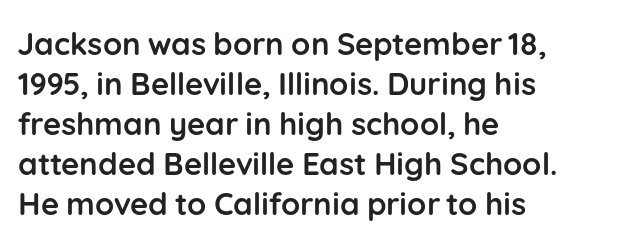
Classification — sans serif. A roman cut, with each character standing at attention. Lines of text with bare space underneath. Between one letter and the next there's only the usual sliver of space. The lines sit at an ordinary, default distance from one another.
